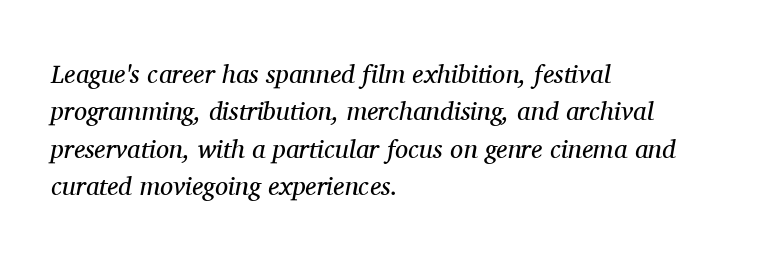
The space directly below the letters is spotless. The paragraph has a hard left edge and a soft right edge. How are the letters spaced? Ordinarily, with no added tracking. In terms of leading, this rendering sits right in the middle.
